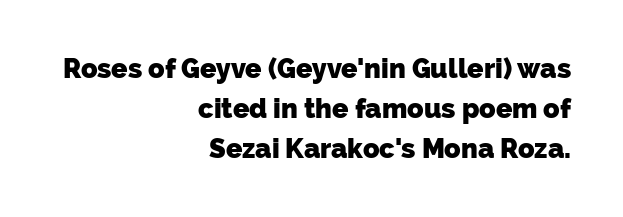
Q: Is the text bold? A: Yes.
Q: Is the text underlined? A: No.
Q: How is the paragraph aligned? A: Right-aligned.
Q: Is the spacing between letters normal or unusually wide? A: Normal.
Q: Is the spacing between lines tight, normal or loose? A: Normal.
